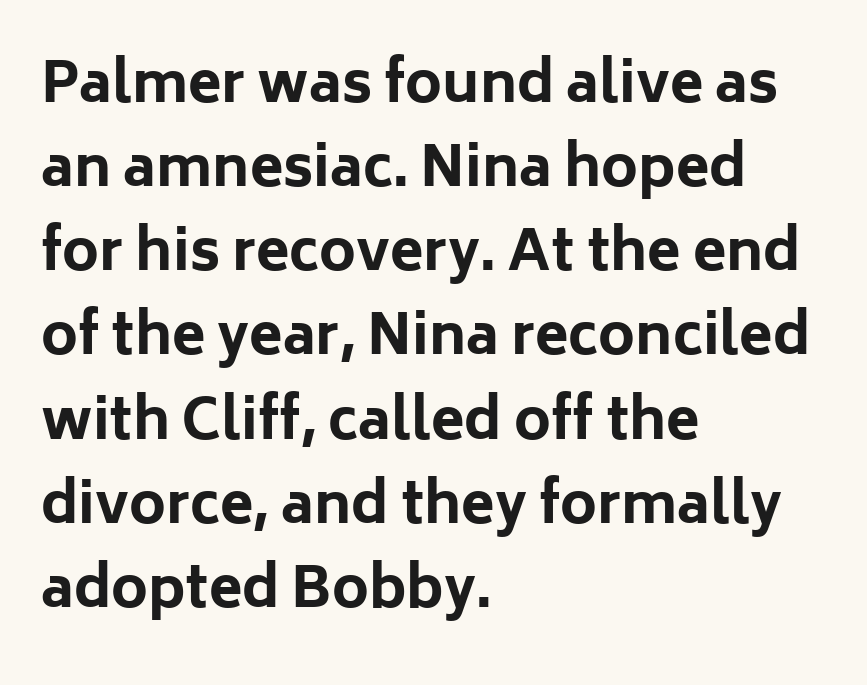
{"serif": "no", "italic": "no", "bold": "yes", "weight": "bold", "width": "normal", "stroke_contrast": "low", "x_height": "medium", "monospaced": "no", "underline": "no", "align": "left", "line_spacing": "normal", "line_spacing_ratio": 1.53, "letter_spacing": "normal", "letter_spacing_em": 0.0, "glyph_px": 55}
